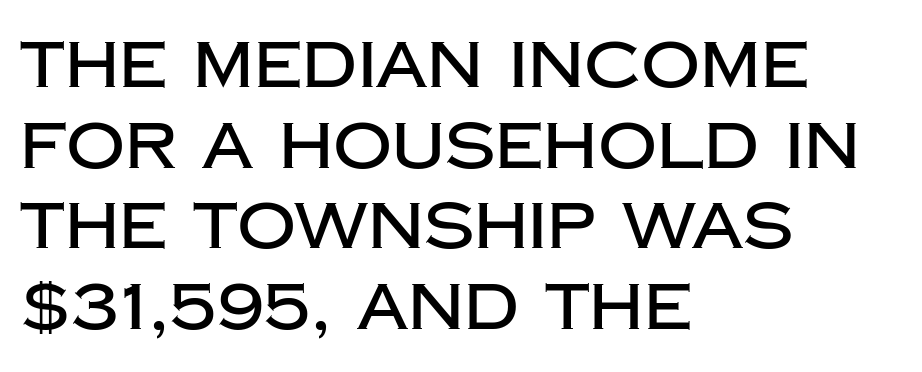
{"serif": "no", "italic": "no", "width": "normal", "stroke_contrast": "low", "x_height": "large", "monospaced": "no", "underline": "no", "align": "left", "line_spacing_ratio": 1.24, "letter_spacing": "normal", "letter_spacing_em": 0.0, "glyph_px": 65}
